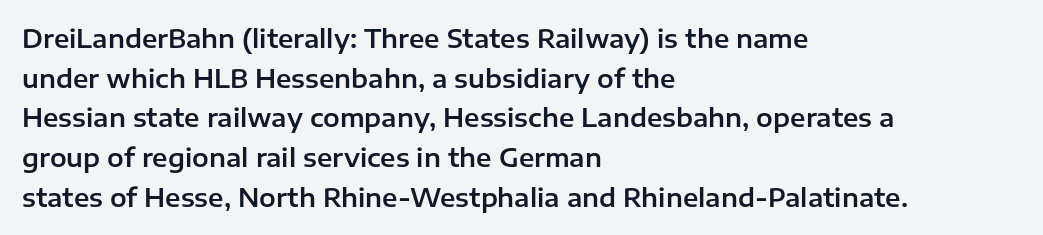
Q: Is the text italic (slanted)? A: No, it is upright.
Q: Is the text underlined? A: No.
Q: How is the paragraph aligned? A: Left-aligned.
Q: Is the spacing between letters normal or unusually wide? A: Normal.
Q: Is the spacing between lines tight, normal or loose? A: Normal.
